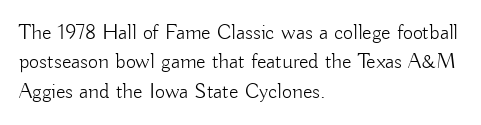
Bare-footed words on every line. Every stem runs plumb, perpendicular to the baseline. The typesetting does not lean heavy: it is not bold. Tracking value appears to be zero — textbook default spacing. The vertical gap from one line to the next is medium.
